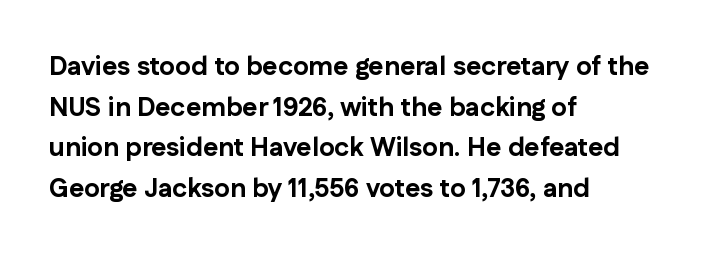
Students, note that the glyphs here touch the page at normal intervals. Lines of text with bare space underneath. Short and long lines alike share a common starting point at left. The font's upright variant was chosen for this text.
